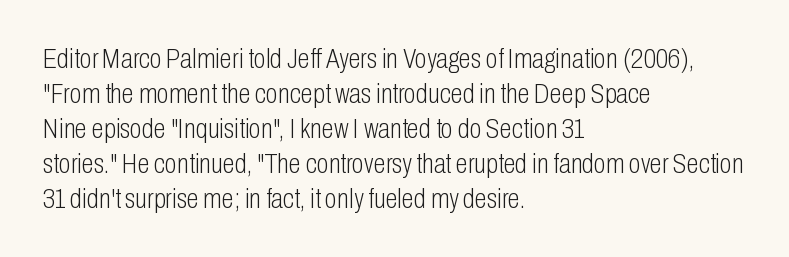
Q: Is the text bold? A: No.
Q: Is the text italic (slanted)? A: No, it is upright.
Q: Is the typeface a serif or a sans-serif typeface? A: Sans-serif.
Q: Is the text underlined? A: No.
Q: How is the paragraph aligned? A: Left-aligned.
Q: Is the spacing between letters normal or unusually wide? A: Normal.
Q: Is the spacing between lines tight, normal or loose? A: Normal.
Q: Width (condensed, normal, or wide)? A: Condensed.
Q: Stroke contrast? A: Low.
Q: x-height? A: Medium.
Q: Monospaced? A: No.
